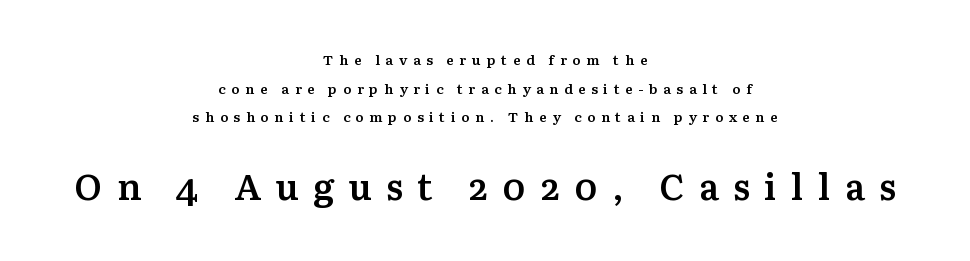
The image shows 36 px semibold serif type, upright; set centered, loose line spacing (2.04x), unusually wide letter spacing (+0.4 em), not underlined; the second (bottom) block is 2.57x larger; medium stroke contrast and a medium x-height.
